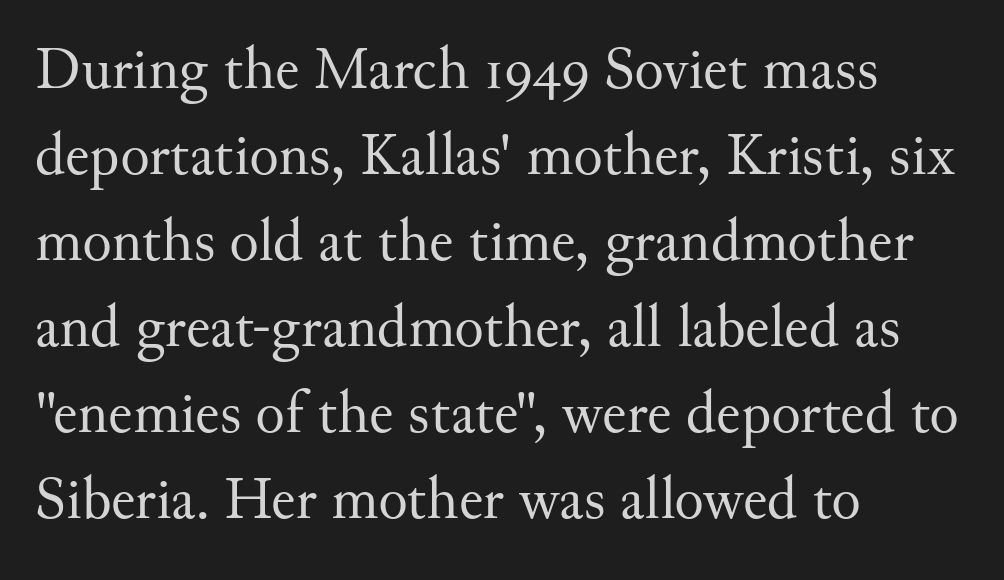
Clear beneath every line of the passage. This sample keeps an unexceptional amount of space between lines. Is this a sans? No — the strokes have serifs. The rag falls on the right side of this text block. The line texture is even and compact thanks to regular tracking. The typeface has the unassuming heft of standard copy or less.
